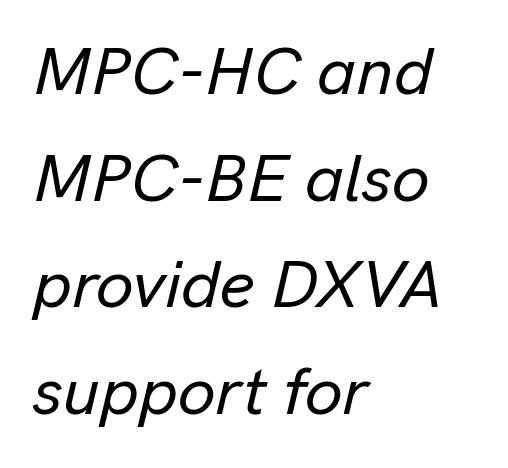
Layout note: lines flush left. Bare-footed words on every line. This sample has the flowing, uneven cadence of proportional lettering. Students, observe: this is what conventionally led text looks like.
